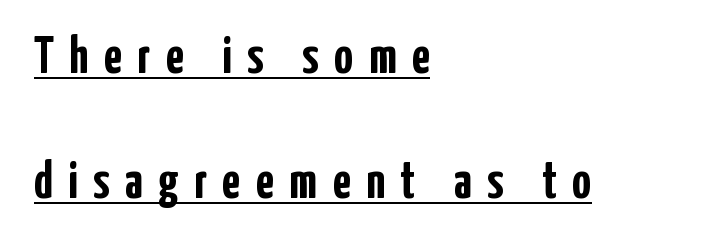
{"serif": "no", "italic": "no", "bold": "yes", "weight": "semibold", "width": "condensed", "stroke_contrast": "low", "x_height": "medium", "monospaced": "no", "underline": "yes", "align": "left", "line_spacing": "loose", "line_spacing_ratio": 2.4, "letter_spacing": "wide", "letter_spacing_em": 0.3, "glyph_px": 52}
